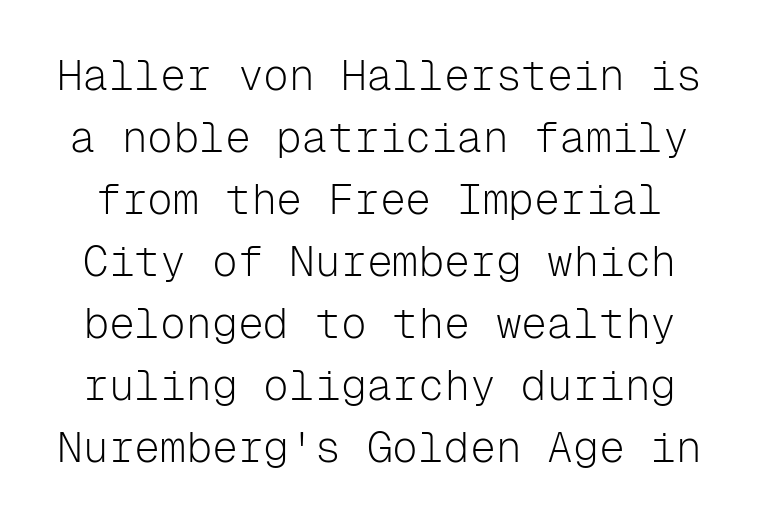
The image shows 43 px light sans-serif type, upright, monospaced; set normal line spacing (1.44x), normal letter spacing, not underlined; low stroke contrast and a medium x-height.
